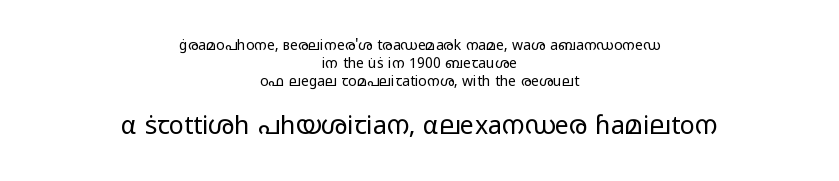
The image shows 25 px text type, upright; set centered, normal line spacing (1.3x), normal letter spacing, not underlined; the second (bottom) block is 1.79x larger.
